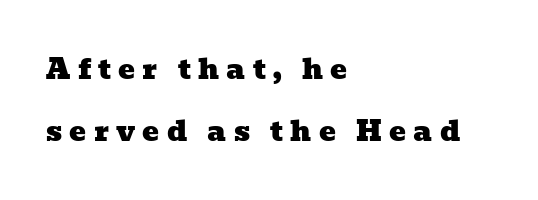
Q: Is the typeface a serif or a sans-serif typeface? A: Serif.
Q: Is the text underlined? A: No.
Q: How is the paragraph aligned? A: Left-aligned.
Q: Is the spacing between letters normal or unusually wide? A: Unusually wide.
Q: Is the spacing between lines tight, normal or loose? A: Loose.
Q: Width (condensed, normal, or wide)? A: Wide.
Q: Stroke contrast? A: Low.
Q: x-height? A: Medium.
Q: Monospaced? A: No.
